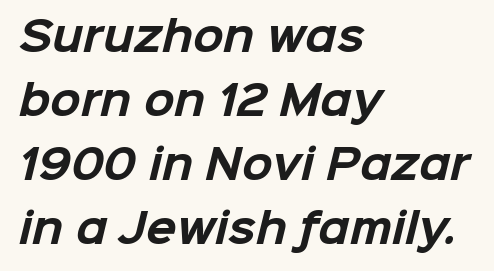
The image shows 40 px bold sans-serif type; set left-aligned, normal line spacing (1.6x), normal letter spacing, not underlined; low stroke contrast and a medium x-height.
